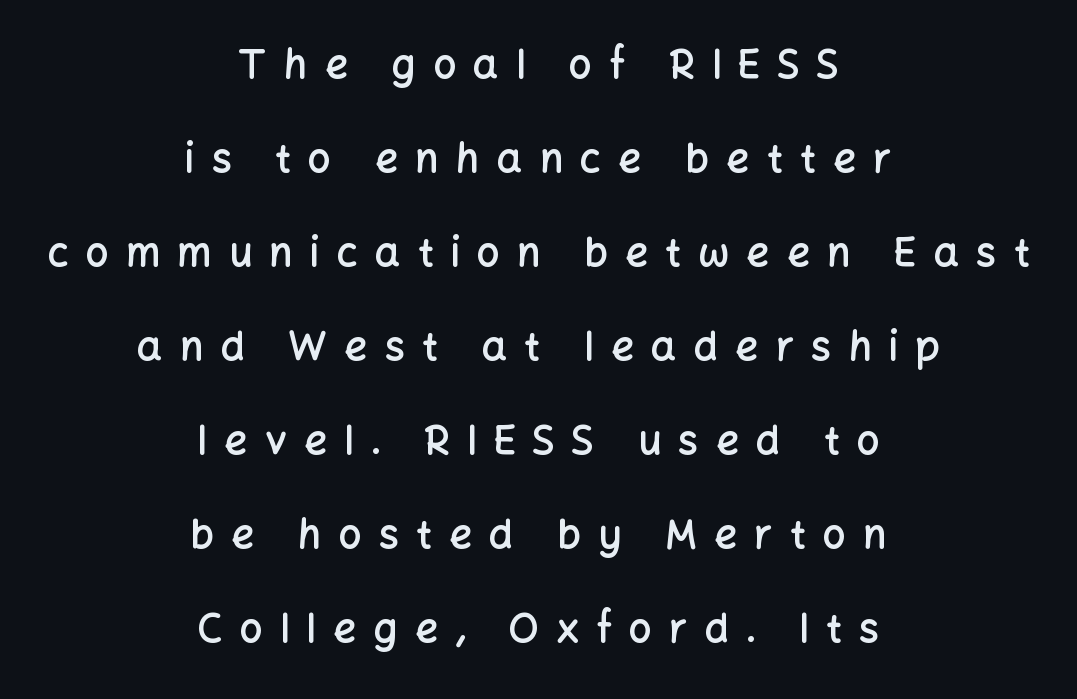
In CSS terms this would be text-align: center. The gap between lines stays unmarked. Letterform terminals end flat and unadorned throughout the passage. A somewhat darkened texture: the type is semibold rather than bold. A typesetter would call this proportional, since set widths differ per character.
